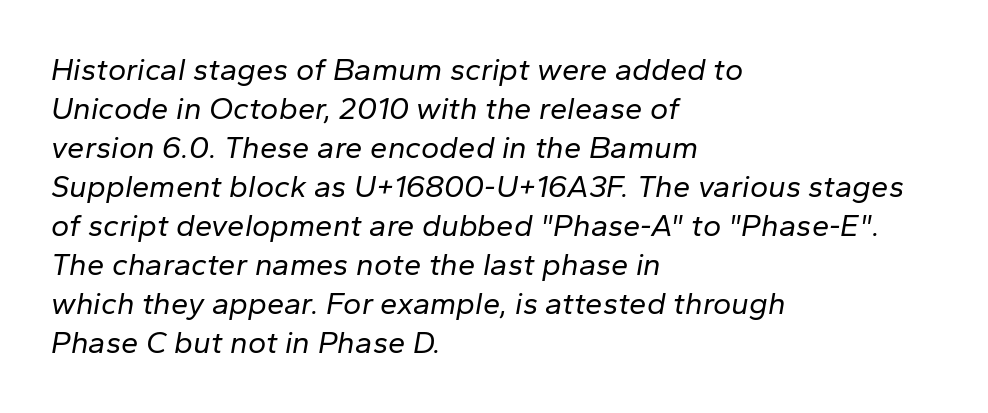
Q: Is the text bold? A: No.
Q: Is the text italic (slanted)? A: Yes, it leans right by about 10 degrees.
Q: Is the text underlined? A: No.
Q: How is the paragraph aligned? A: Left-aligned.
Q: Is the spacing between letters normal or unusually wide? A: Normal.
Q: Is the spacing between lines tight, normal or loose? A: Normal.
Q: Width (condensed, normal, or wide)? A: Normal.
Q: Stroke contrast? A: Low.
Q: x-height? A: Medium.
Q: Monospaced? A: No.
